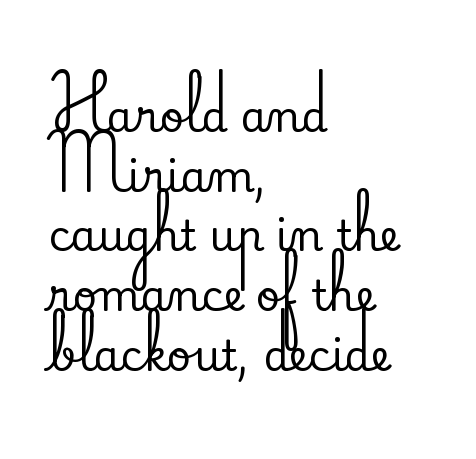
{"serif": "yes", "italic": "no", "width": "normal", "stroke_contrast": "medium", "x_height": "small", "monospaced": "no", "underline": "no", "align": "left", "line_spacing": "normal", "line_spacing_ratio": 1.42, "letter_spacing": "normal", "letter_spacing_em": 0.0, "glyph_px": 42}
